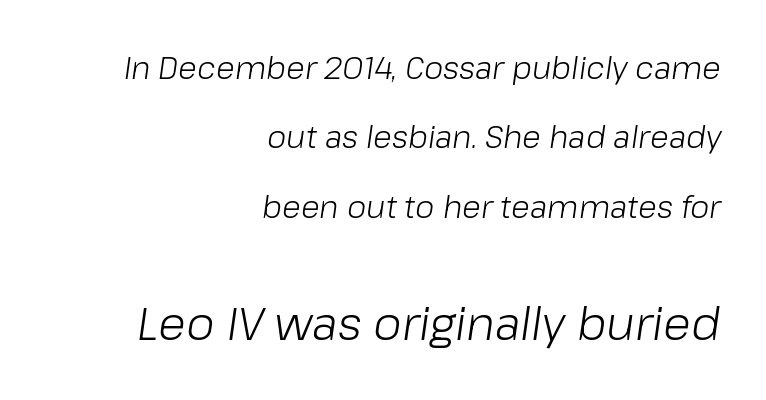
{"italic": "yes", "lean": "right", "slant_degrees": 8, "bold": "no", "weight": "light", "width": "normal", "stroke_contrast": "low", "x_height": "medium", "monospaced": "no", "underline": "no", "align": "right", "line_spacing": "loose", "line_spacing_ratio": 2.24, "letter_spacing": "normal", "letter_spacing_em": 0.0, "larger_block": "second", "size_ratio": 1.48, "glyph_px": 46}
